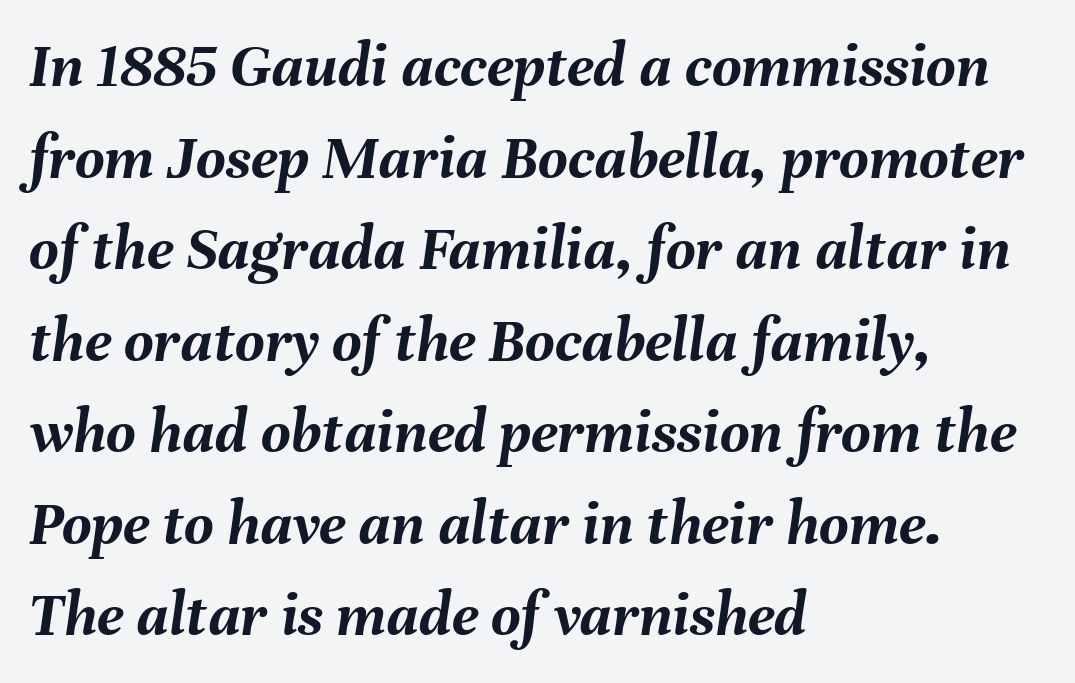
{"italic": "yes", "lean": "right", "slant_degrees": 8, "bold": "yes", "weight": "semibold", "width": "normal", "stroke_contrast": "medium", "x_height": "medium", "monospaced": "no", "underline": "no", "align": "left", "line_spacing": "normal", "line_spacing_ratio": 1.43, "letter_spacing": "normal", "letter_spacing_em": 0.0, "glyph_px": 64}
